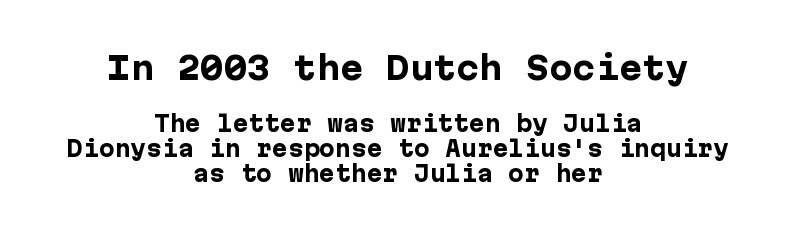
Check the space under the baseline: it is left empty. These lines keep a tight, regular rhythm from letter to letter. The letters stand straight up with perfectly vertical stems. The glyphs have the mass of a bold cut. Scale decreases going downward across the two blocks.
